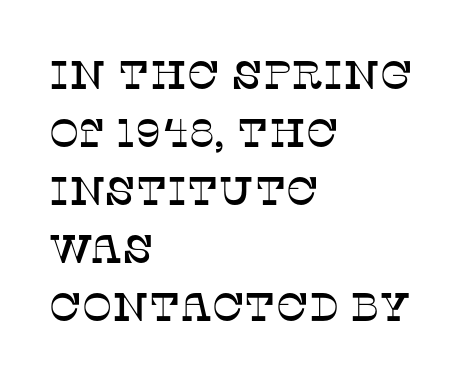
{"serif": "yes", "italic": "no", "width": "normal", "stroke_contrast": "low", "x_height": "large", "monospaced": "no", "underline": "no", "align": "left", "line_spacing": "normal", "line_spacing_ratio": 1.45, "letter_spacing": "normal", "letter_spacing_em": 0.0, "glyph_px": 40}
